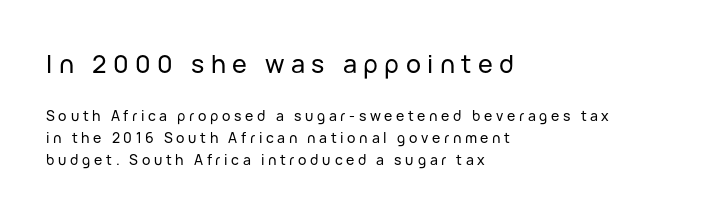
Just letters on the line, the space beneath them empty. Reading down the block, your eye returns to a fixed left position each line. A student would notice the top passage is typeset larger than what follows. These lines sit exactly where default settings would place them.
